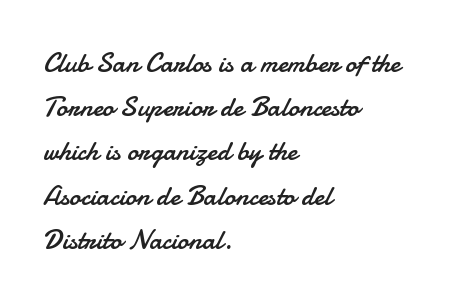
Q: Is the text bold? A: No.
Q: Is the text italic (slanted)? A: Yes.
Q: Is the typeface a serif or a sans-serif typeface? A: Sans-serif.
Q: Is the text underlined? A: No.
Q: How is the paragraph aligned? A: Left-aligned.
Q: Is the spacing between letters normal or unusually wide? A: Normal.
Q: Is the spacing between lines tight, normal or loose? A: Normal.
Q: Width (condensed, normal, or wide)? A: Normal.
Q: Stroke contrast? A: Low.
Q: x-height? A: Small.
Q: Monospaced? A: No.
